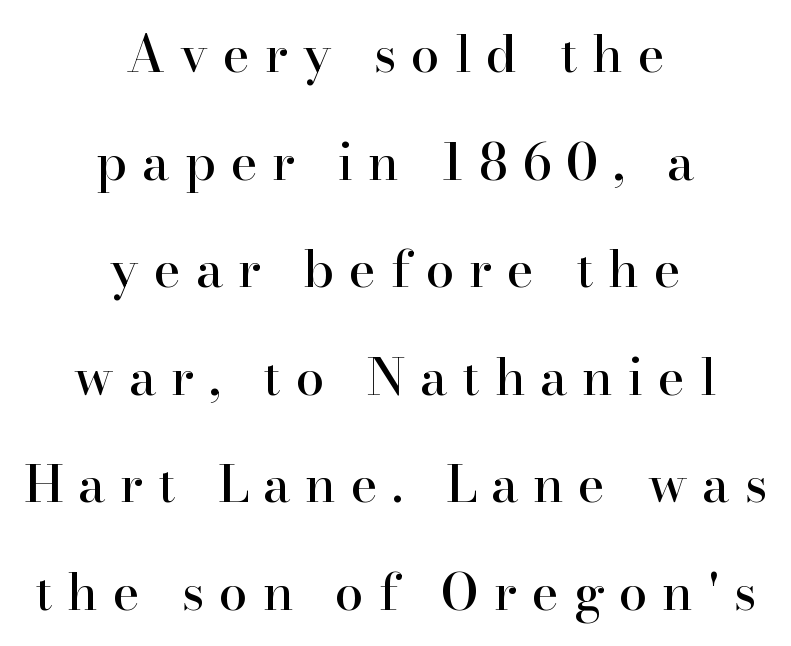
Each letter keeps its own natural width here, so spacing adapts to shape. What stands out about the letter spacing? Its width — letters are far apart. Leading is clearly above the norm, producing a sparse column. Which margin do the lines hug? Neither — every line sits in the middle. Underlining? Definitely not there.
